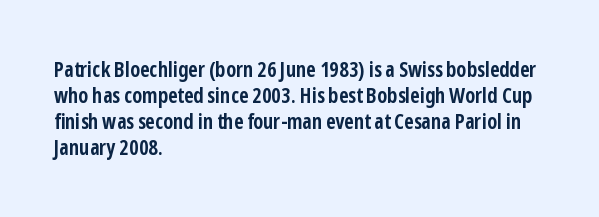
{"italic": "no", "bold": "yes", "underline": "no", "align": "left", "line_spacing_ratio": 1.24, "letter_spacing": "normal", "letter_spacing_em": 0.0, "glyph_px": 21}
